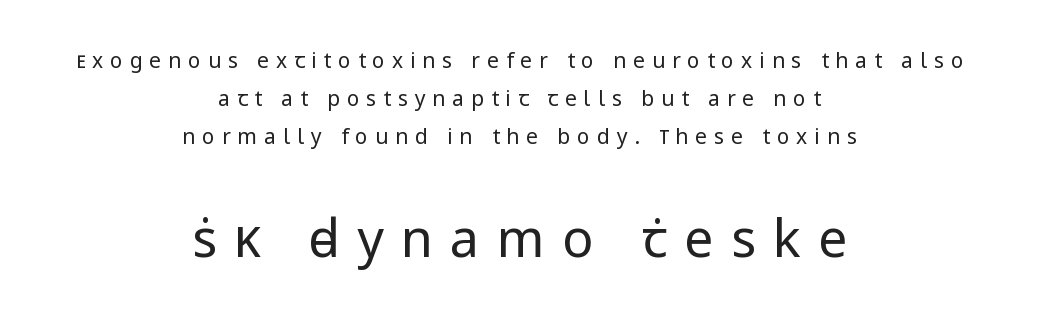
Q: Is the text bold? A: No.
Q: Is the text italic (slanted)? A: No, it is upright.
Q: Is the typeface a serif or a sans-serif typeface? A: Sans-serif.
Q: Is the text underlined? A: No.
Q: How is the paragraph aligned? A: Centered.
Q: Is the spacing between letters normal or unusually wide? A: Unusually wide.
Q: Which block of text is set in a larger size, the first (top) or the second (bottom)? A: The second (bottom) one.
Q: Width (condensed, normal, or wide)? A: Normal.
Q: Stroke contrast? A: Low.
Q: x-height? A: Medium.
Q: Monospaced? A: No.
